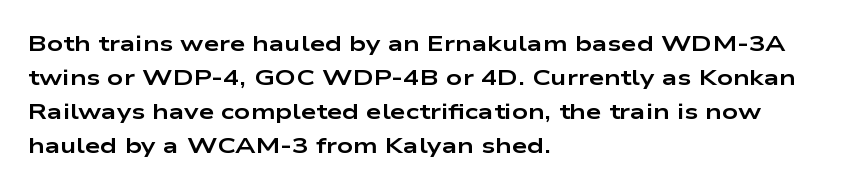
{"italic": "no", "bold": "yes", "underline": "no", "align": "left", "line_spacing": "normal", "line_spacing_ratio": 1.55, "letter_spacing": "normal", "letter_spacing_em": 0.0, "glyph_px": 22}
